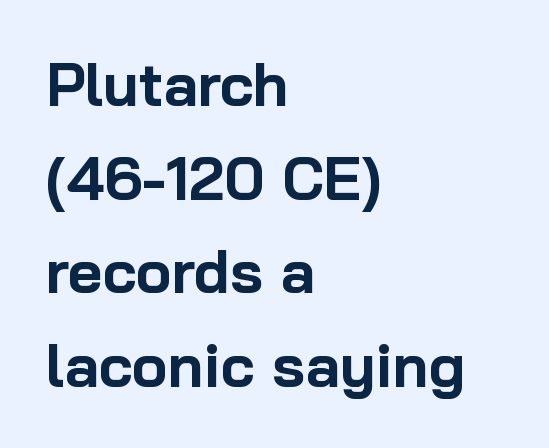
{"serif": "no", "italic": "no", "bold": "yes", "weight": "bold", "width": "normal", "stroke_contrast": "low", "x_height": "medium", "monospaced": "no", "underline": "no", "align": "left", "line_spacing": "normal", "line_spacing_ratio": 1.56, "letter_spacing": "normal", "letter_spacing_em": 0.0, "glyph_px": 60}
